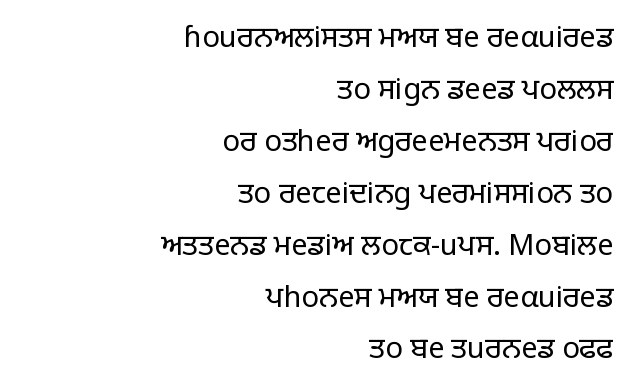
The image shows 29 px regular-weight sans-serif type, upright; set right-aligned, line spacing 1.79x, normal letter spacing, not underlined; low stroke contrast and a large x-height.
